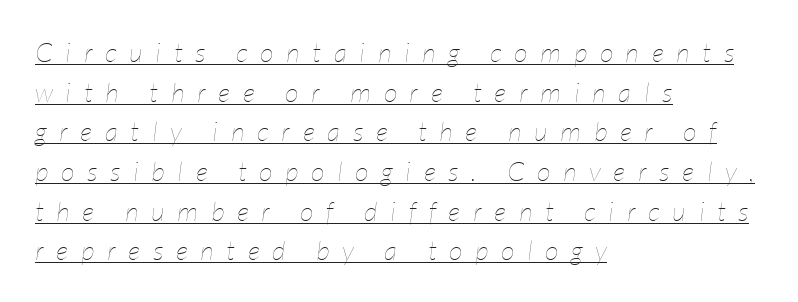
Q: Is the text bold? A: No.
Q: Is the text italic (slanted)? A: Yes, it leans right by about 7 degrees.
Q: Is the text underlined? A: Yes.
Q: How is the paragraph aligned? A: Left-aligned.
Q: Is the spacing between letters normal or unusually wide? A: Unusually wide.
Q: Is the spacing between lines tight, normal or loose? A: Normal.
